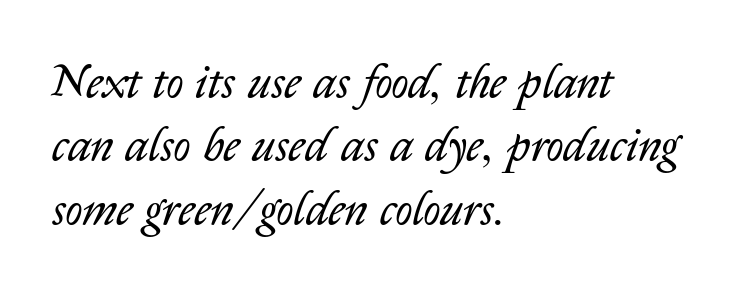
Rendered with sloped, italic letterforms. Is this a fixed-width face? No — the glyphs have proportional, varying widths. Quick note: underline off. The tracking reads as untouched default to a designer's eye.
